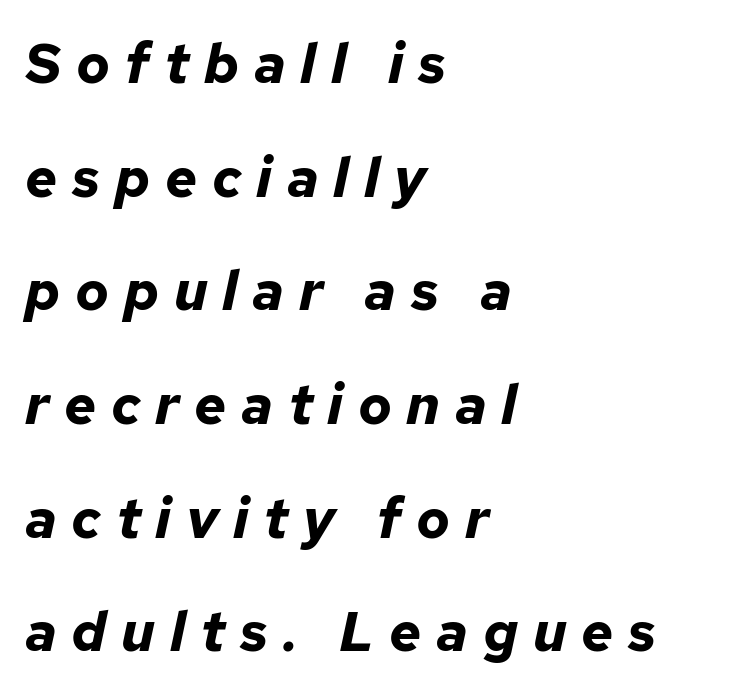
The image shows 56 px bold type, italic (leaning right); set left-aligned, loose line spacing (2.03x), unusually wide letter spacing (+0.26 em), not underlined; low stroke contrast and a medium x-height.
